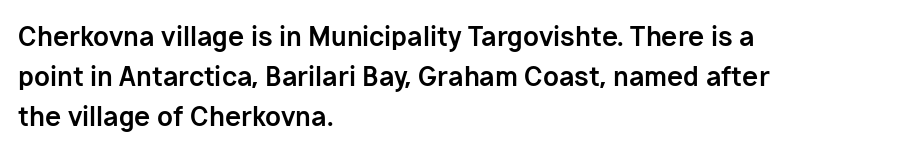
The image shows 26 px bold type, upright; set left-aligned, normal line spacing (1.54x), normal letter spacing, not underlined.
